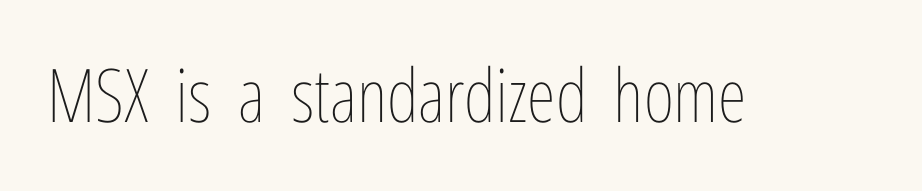
Counters stay open thanks to moderate or lighter strokes. Varying glyph widths throughout — classic text-font behaviour. The type is set solid horizontally, with unmodified tracking. Upright lettering throughout. Underline: absent.
